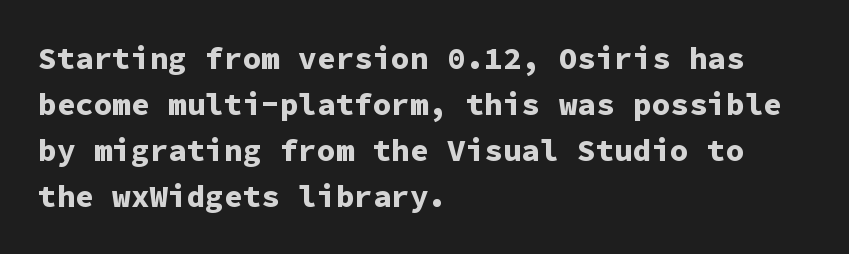
The image shows 31 px bold sans-serif type, upright, monospaced; set left-aligned, normal line spacing (1.48x), normal letter spacing, not underlined; low stroke contrast and a medium x-height.
